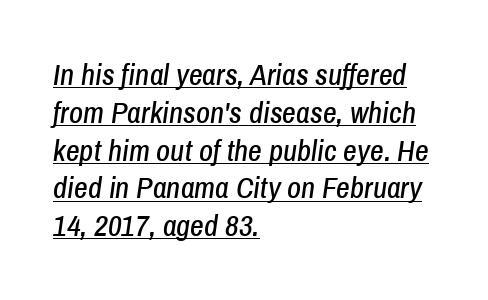
The image shows 30 px condensed type, italic (leaning right); set left-aligned, normal line spacing (1.26x), normal letter spacing, underlined; low stroke contrast and a medium x-height.
